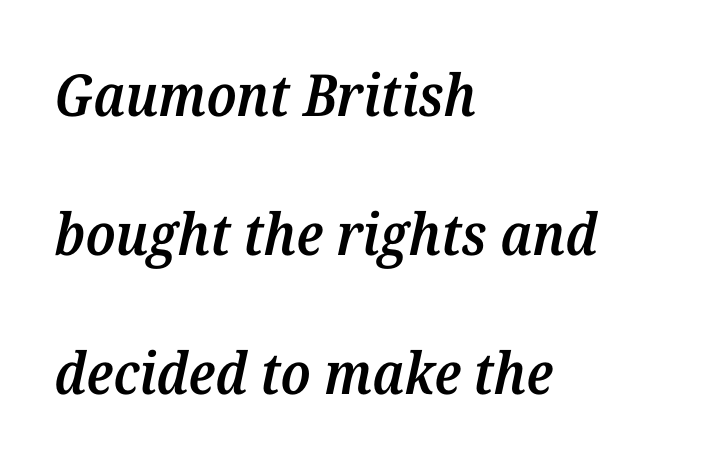
What kind of face is this? One with serifs. Widely set lines give the paragraph a tall, airy silhouette. Set as a demibold, roughly 600 on the weight scale. In terms of letterspacing, this is plain default setting.
